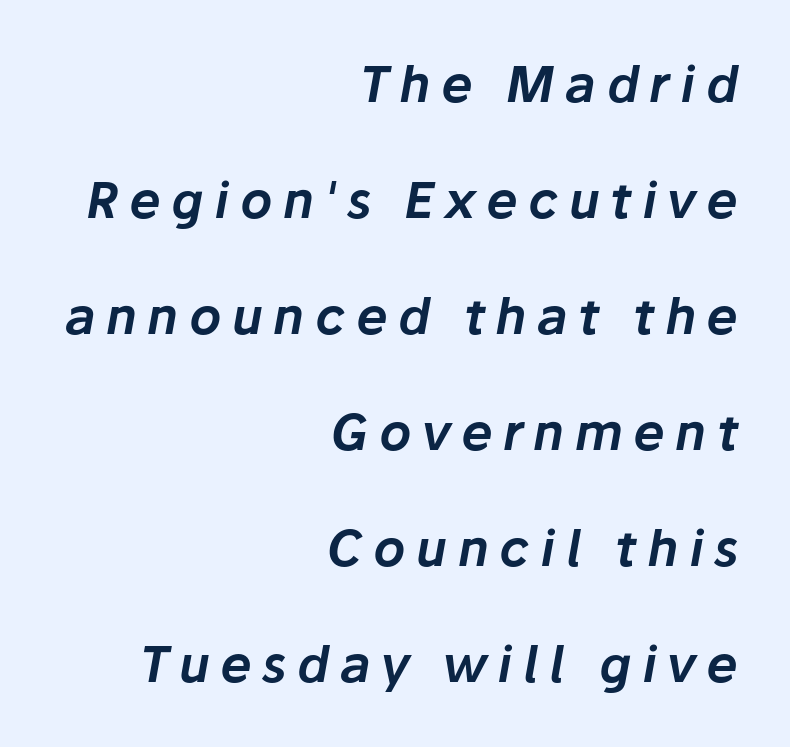
Italic: yes, the glyphs are oblique. Spacing between characters has been opened up far beyond the box default. How would I describe the line gaps? Wide and relaxed. Any mark beneath the type? The region is blank. These lines stack with their right ends in a neat column.
